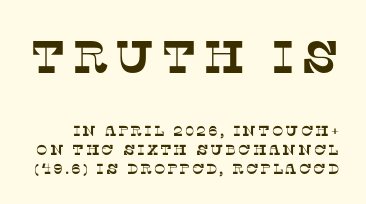
{"serif": "yes", "width": "normal", "stroke_contrast": "low", "x_height": "large", "monospaced": "no", "underline": "no", "line_spacing": "normal", "line_spacing_ratio": 1.25, "larger_block": "first", "size_ratio": 3.07, "glyph_px": 46}
